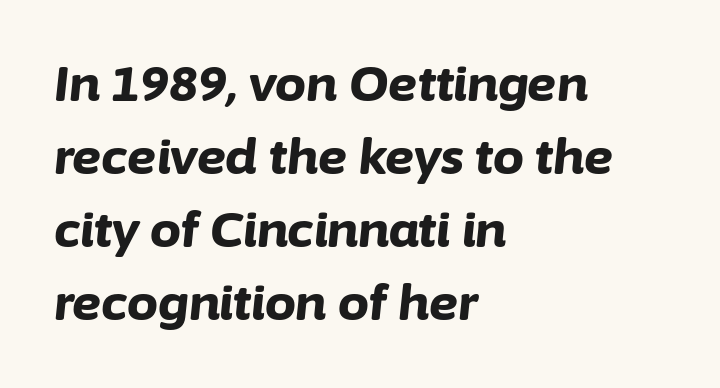
The face used here is rendered with its standard letterfit. Lines of text with bare space underneath. Is this a fixed-width face? No — the glyphs have proportional, varying widths. Does the lettering tilt? It does — this is italic. The compositor pushed each line to the left boundary. One glance says typical: line gaps are just what's usual.
